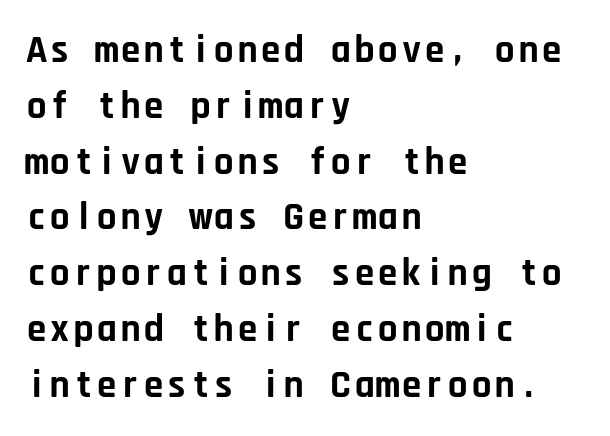
Plain, unruled lines of type. Looks like terminal output: every glyph gets an equal slot. The characters display no serif detailing; their extremities are plain. The leading is moderate, giving the passage an even texture. These lines were composed using upright roman letters. Which margin do the lines hug? The left one — the right edge is uneven.
